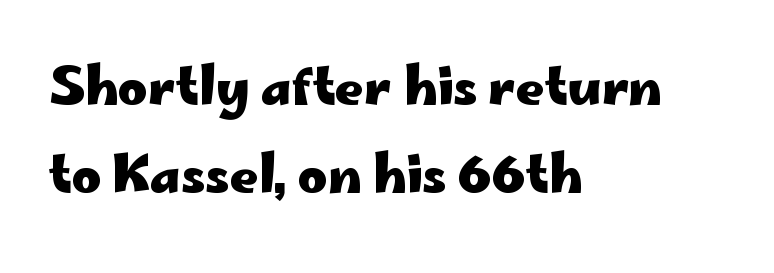
Q: Is the text bold? A: Yes.
Q: Is the text italic (slanted)? A: No, it is upright.
Q: Is the typeface a serif or a sans-serif typeface? A: Sans-serif.
Q: Is the text underlined? A: No.
Q: How is the paragraph aligned? A: Left-aligned.
Q: Is the spacing between letters normal or unusually wide? A: Normal.
Q: Width (condensed, normal, or wide)? A: Wide.
Q: Stroke contrast? A: Low.
Q: x-height? A: Small.
Q: Monospaced? A: No.
